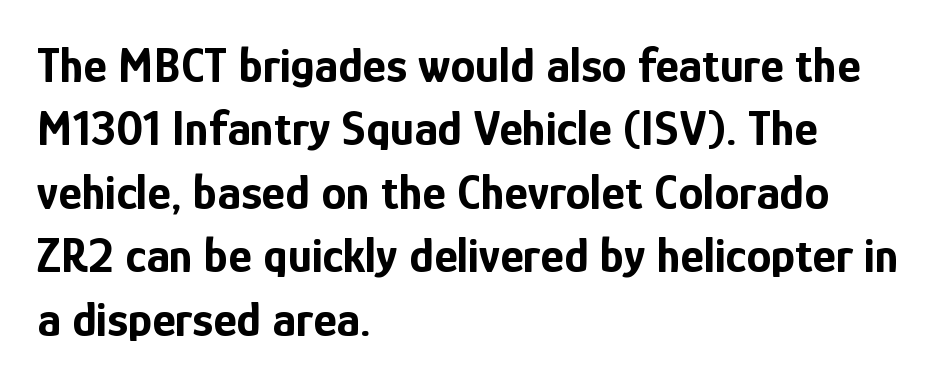
{"serif": "no", "italic": "no", "bold": "yes", "weight": "bold", "width": "condensed", "stroke_contrast": "low", "x_height": "medium", "monospaced": "no", "underline": "no", "align": "left", "line_spacing": "normal", "line_spacing_ratio": 1.27, "letter_spacing": "normal", "letter_spacing_em": 0.0, "glyph_px": 50}
